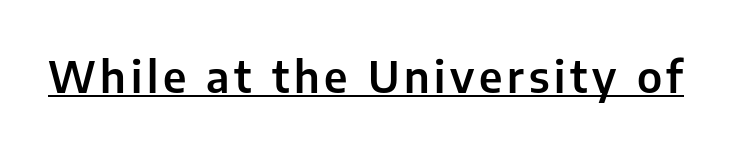
{"serif": "no", "italic": "no", "width": "normal", "stroke_contrast": "low", "x_height": "medium", "monospaced": "no", "underline": "yes", "glyph_px": 43}
